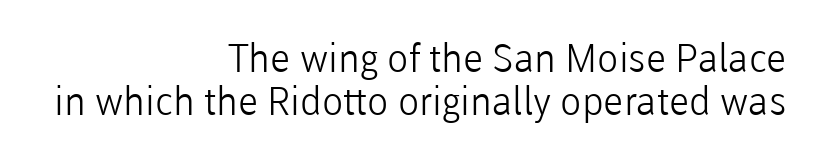
Q: Is the text bold? A: No.
Q: Is the text italic (slanted)? A: No, it is upright.
Q: Is the typeface a serif or a sans-serif typeface? A: Sans-serif.
Q: Is the text underlined? A: No.
Q: How is the paragraph aligned? A: Right-aligned.
Q: Is the spacing between letters normal or unusually wide? A: Normal.
Q: Is the spacing between lines tight, normal or loose? A: Tight.
Q: Width (condensed, normal, or wide)? A: Normal.
Q: Stroke contrast? A: Low.
Q: x-height? A: Medium.
Q: Monospaced? A: No.
